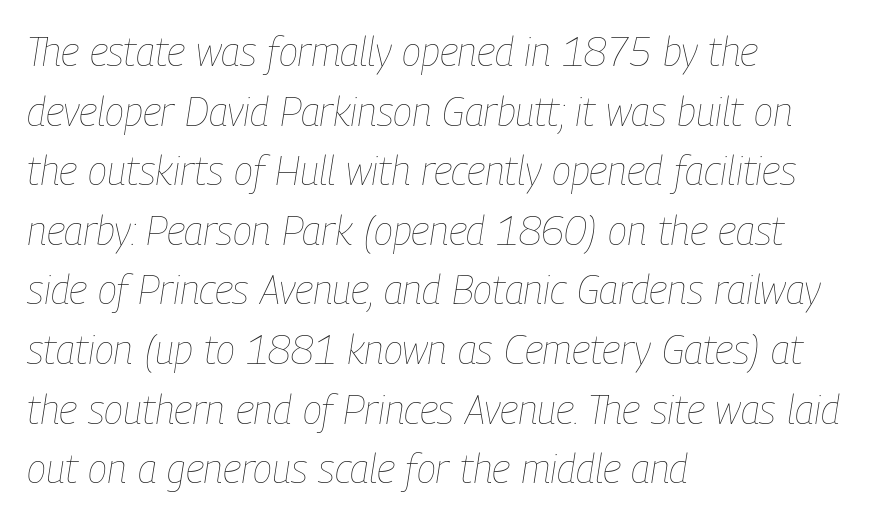
Each letter keeps its own natural width here, so spacing adapts to shape. Italic? Definitely — the glyphs are oblique. Is there much room between lines? A standard amount, neither cramped nor airy. Notice how the passage keeps a crisp vertical edge on the left only.
